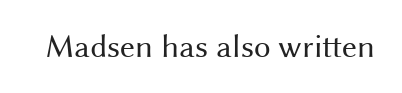
Q: Is the text bold? A: No.
Q: Is the text italic (slanted)? A: No, it is upright.
Q: Is the typeface a serif or a sans-serif typeface? A: Sans-serif.
Q: Is the text underlined? A: No.
Q: Is the spacing between letters normal or unusually wide? A: Normal.
Q: Width (condensed, normal, or wide)? A: Normal.
Q: Stroke contrast? A: Medium.
Q: x-height? A: Medium.
Q: Monospaced? A: No.
